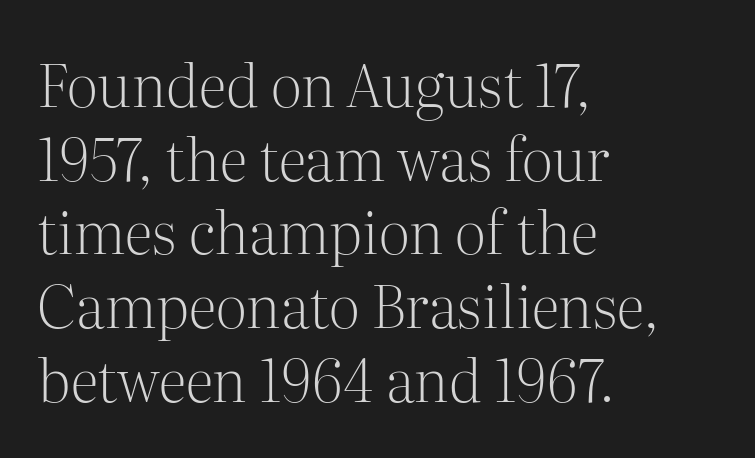
Q: Is the text bold? A: No.
Q: Is the text italic (slanted)? A: No, it is upright.
Q: Is the typeface a serif or a sans-serif typeface? A: Serif.
Q: Is the text underlined? A: No.
Q: How is the paragraph aligned? A: Left-aligned.
Q: Is the spacing between letters normal or unusually wide? A: Normal.
Q: Is the spacing between lines tight, normal or loose? A: Normal.
Q: Width (condensed, normal, or wide)? A: Normal.
Q: Stroke contrast? A: Medium.
Q: x-height? A: Medium.
Q: Monospaced? A: No.
